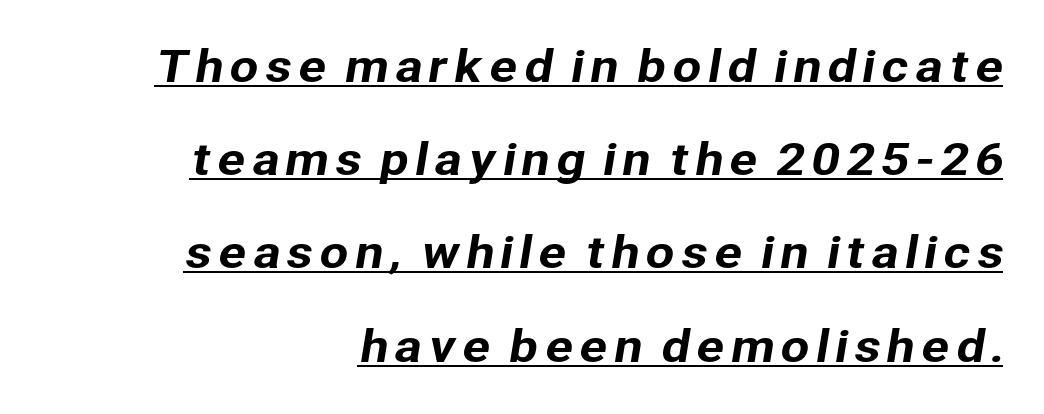
Q: Is the typeface a serif or a sans-serif typeface? A: Sans-serif.
Q: Is the text underlined? A: Yes.
Q: How is the paragraph aligned? A: Right-aligned.
Q: Is the spacing between lines tight, normal or loose? A: Loose.
Q: Width (condensed, normal, or wide)? A: Normal.
Q: Stroke contrast? A: Low.
Q: x-height? A: Medium.
Q: Monospaced? A: No.
